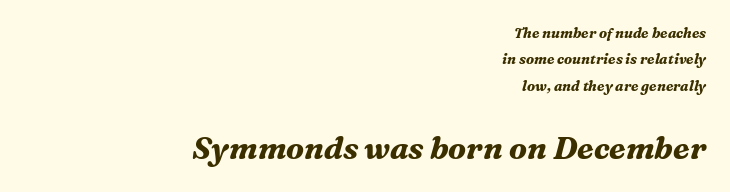
The image shows 31 px bold serif type, italic (leaning right); set right-aligned, line spacing 1.89x, normal letter spacing, not underlined; the second (bottom) block is 2.21x larger; medium stroke contrast and a medium x-height.
